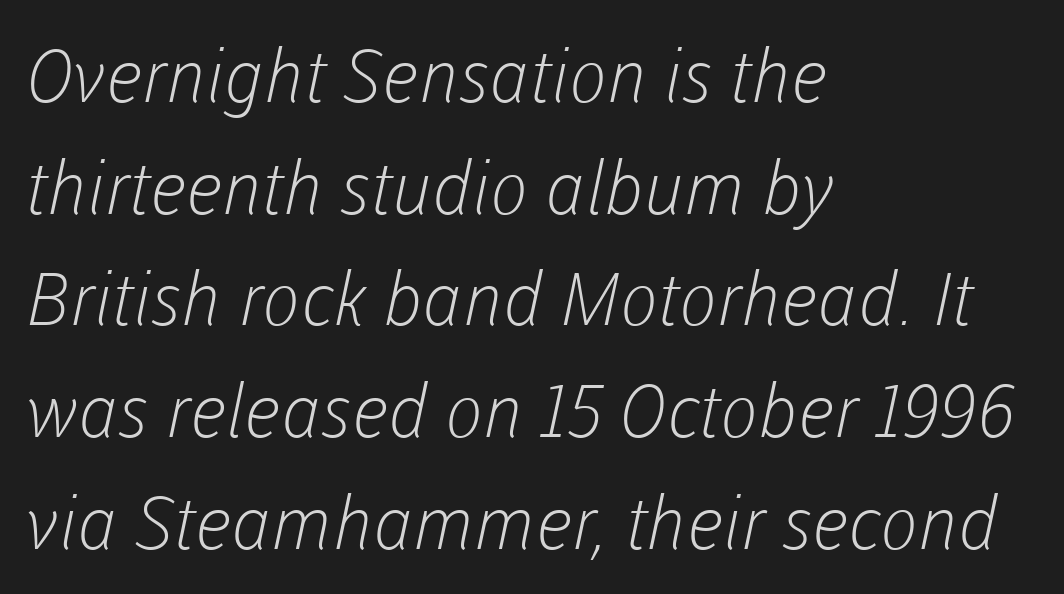
Font category for this specimen: sans-serif. Summary of vertical rhythm: regular, with standard interline spacing. The face used here is proportionally spaced, like ordinary book or web type. The paragraph shown leans on its left margin. The letterforms sit shoulder to shoulder at normal distance.
